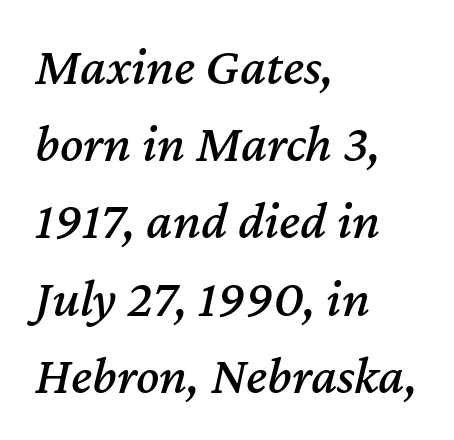
Q: Is the text italic (slanted)? A: Yes, it leans right by about 12 degrees.
Q: Is the text underlined? A: No.
Q: How is the paragraph aligned? A: Left-aligned.
Q: Is the spacing between letters normal or unusually wide? A: Normal.
Q: Is the spacing between lines tight, normal or loose? A: Normal.
Q: Width (condensed, normal, or wide)? A: Normal.
Q: Stroke contrast? A: Medium.
Q: x-height? A: Medium.
Q: Monospaced? A: No.
